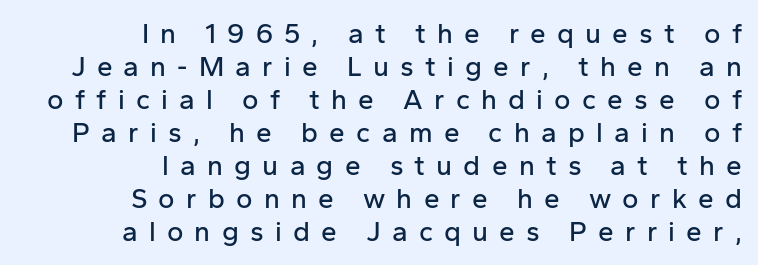
The glyphs are unaccompanied by any horizontal stroke below them. Notice how the passage keeps a crisp vertical edge on the right only. Nothing sits at the stroke ends, so this counts as sans-serif. Varying glyph widths throughout — classic text-font behaviour. A typesetter would mark this as roman, not italic.
